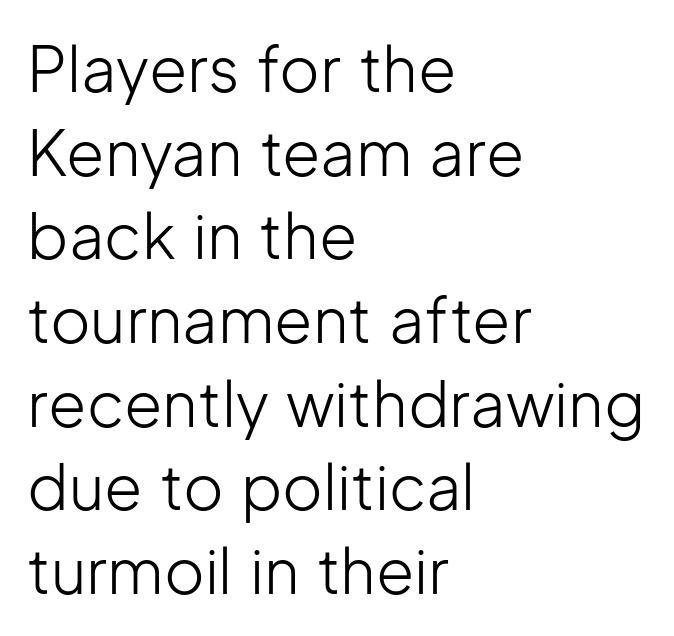
Each row of text sits above clean, open space. Glyph-to-glyph distance matches everyday printed text. The passage shown is typed in a proportional face where columns would drift. Characters remain perfectly vertical along every line.
